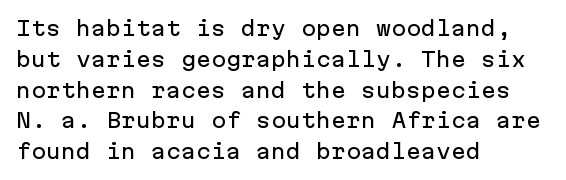
Q: Is the text italic (slanted)? A: No, it is upright.
Q: Is the text underlined? A: No.
Q: How is the paragraph aligned? A: Left-aligned.
Q: Is the spacing between letters normal or unusually wide? A: Normal.
Q: Is the spacing between lines tight, normal or loose? A: Normal.
